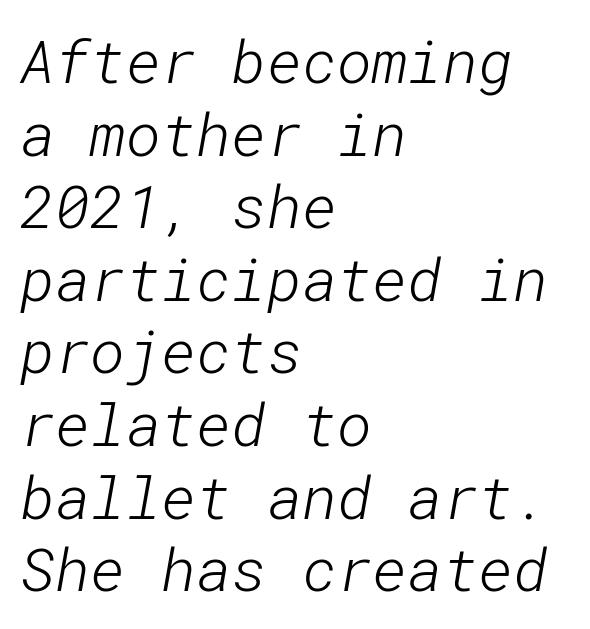
{"serif": "no", "bold": "no", "weight": "light", "width": "normal", "stroke_contrast": "low", "x_height": "medium", "underline": "no", "align": "left", "line_spacing_ratio": 1.21, "letter_spacing": "normal", "letter_spacing_em": 0.0, "glyph_px": 60}
